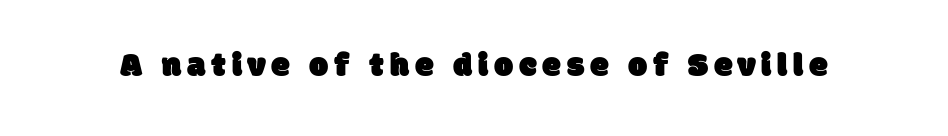
The image shows 34 px sans-serif type; set not underlined; low stroke contrast and a large x-height.
